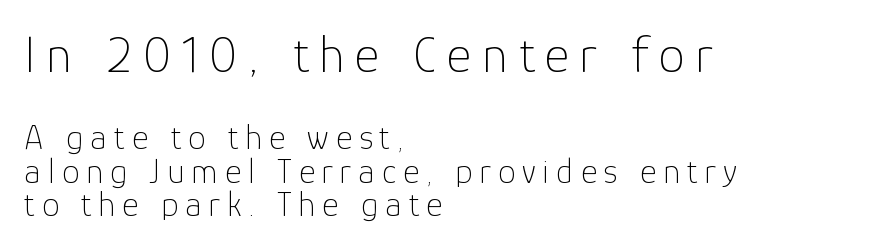
Q: Is the text bold? A: No.
Q: Is the text italic (slanted)? A: No, it is upright.
Q: Is the typeface a serif or a sans-serif typeface? A: Sans-serif.
Q: Is the text underlined? A: No.
Q: How is the paragraph aligned? A: Left-aligned.
Q: Is the spacing between letters normal or unusually wide? A: Unusually wide.
Q: Is the spacing between lines tight, normal or loose? A: Tight.
Q: Which block of text is set in a larger size, the first (top) or the second (bottom)? A: The first (top) one.
Q: Width (condensed, normal, or wide)? A: Normal.
Q: Stroke contrast? A: Low.
Q: x-height? A: Medium.
Q: Monospaced? A: No.
